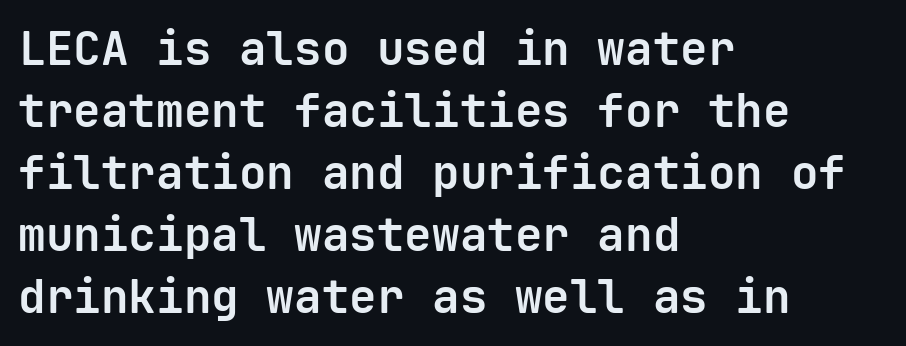
Q: Is the text bold? A: Yes.
Q: Is the text italic (slanted)? A: No, it is upright.
Q: Is the typeface a serif or a sans-serif typeface? A: Sans-serif.
Q: Is the text underlined? A: No.
Q: How is the paragraph aligned? A: Left-aligned.
Q: Is the spacing between letters normal or unusually wide? A: Normal.
Q: Is the spacing between lines tight, normal or loose? A: Normal.
Q: Width (condensed, normal, or wide)? A: Normal.
Q: Stroke contrast? A: Low.
Q: x-height? A: Medium.
Q: Monospaced? A: Yes.
